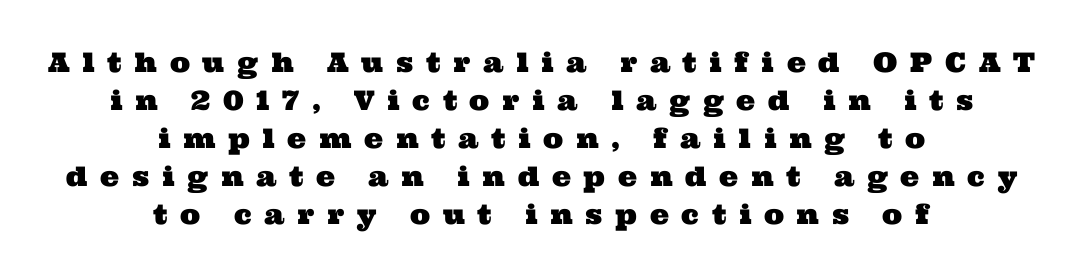
The image shows 27 px text type; set centered, normal line spacing (1.41x), unusually wide letter spacing (+0.47 em), not underlined.
